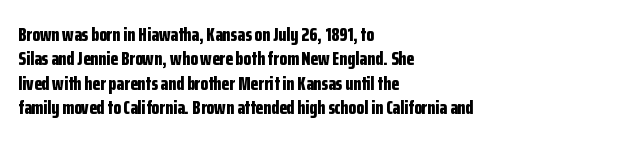
The image shows 20 px bold type, upright; set left-aligned, line spacing 1.22x, normal letter spacing, not underlined.
